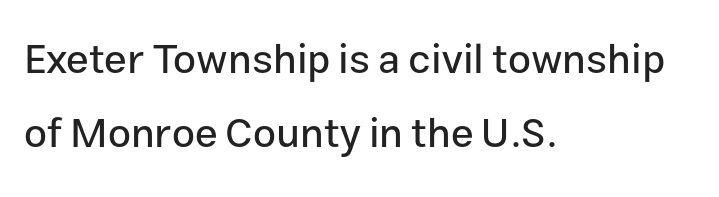
Q: Is the text italic (slanted)? A: No, it is upright.
Q: Is the typeface a serif or a sans-serif typeface? A: Sans-serif.
Q: Is the text underlined? A: No.
Q: How is the paragraph aligned? A: Left-aligned.
Q: Is the spacing between letters normal or unusually wide? A: Normal.
Q: Width (condensed, normal, or wide)? A: Normal.
Q: Stroke contrast? A: Low.
Q: x-height? A: Medium.
Q: Monospaced? A: No.
